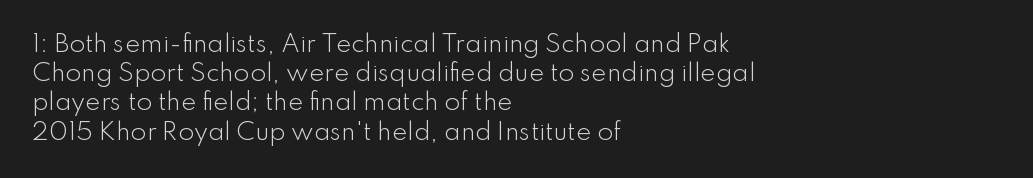
{"italic": "no", "bold": "no", "underline": "no", "align": "left", "line_spacing": "normal", "line_spacing_ratio": 1.27, "letter_spacing": "normal", "letter_spacing_em": 0.0, "glyph_px": 23}
